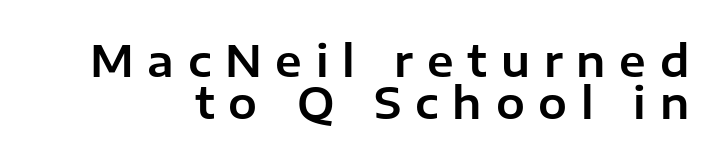
Q: Is the text italic (slanted)? A: No, it is upright.
Q: Is the typeface a serif or a sans-serif typeface? A: Sans-serif.
Q: Is the text underlined? A: No.
Q: Is the spacing between letters normal or unusually wide? A: Unusually wide.
Q: Is the spacing between lines tight, normal or loose? A: Tight.
Q: Width (condensed, normal, or wide)? A: Normal.
Q: Stroke contrast? A: Low.
Q: x-height? A: Medium.
Q: Monospaced? A: No.
